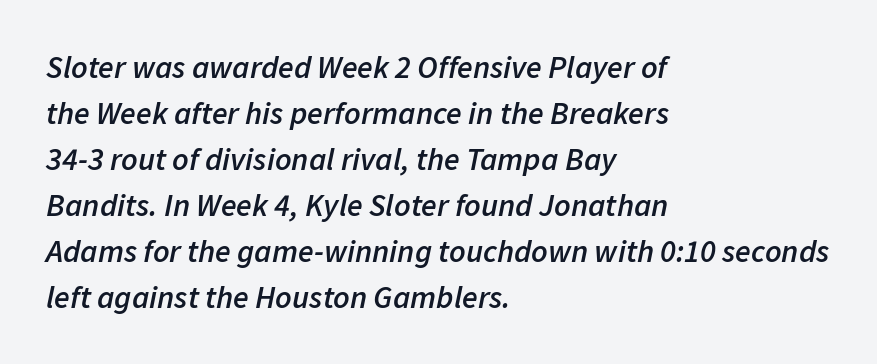
{"italic": "yes", "lean": "right", "slant_degrees": 11, "bold": "semi", "weight": "semibold", "width": "normal", "stroke_contrast": "low", "x_height": "medium", "monospaced": "no", "underline": "no", "align": "left", "line_spacing": "normal", "line_spacing_ratio": 1.44, "letter_spacing": "normal", "letter_spacing_em": 0.0, "glyph_px": 32}
